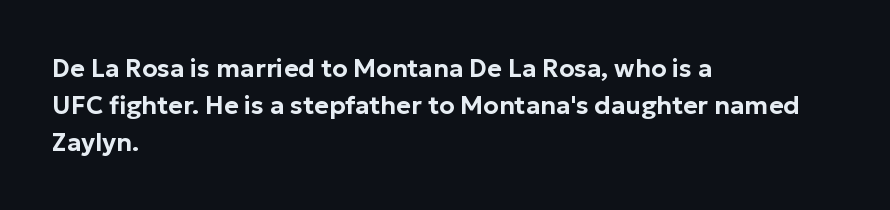
{"italic": "no", "underline": "no", "align": "left", "line_spacing": "normal", "line_spacing_ratio": 1.48, "letter_spacing": "normal", "letter_spacing_em": 0.0, "glyph_px": 25}
